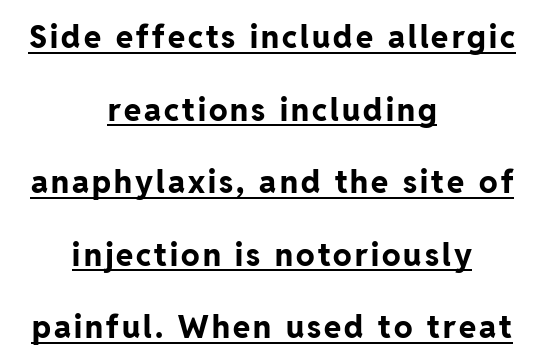
{"serif": "no", "italic": "no", "bold": "yes", "weight": "bold", "width": "normal", "stroke_contrast": "low", "x_height": "medium", "monospaced": "no", "underline": "yes", "align": "center", "line_spacing": "loose", "line_spacing_ratio": 2.34, "glyph_px": 31}
